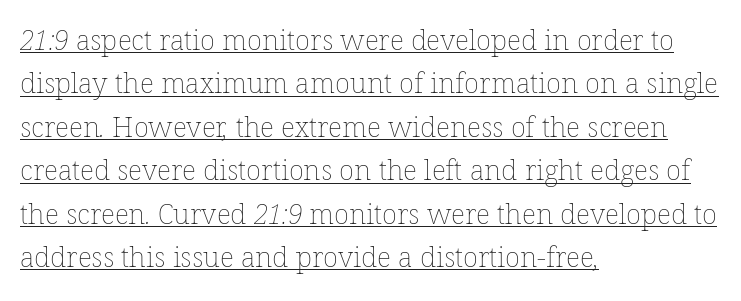
Q: Is the text bold? A: No.
Q: Is the text underlined? A: Yes.
Q: How is the paragraph aligned? A: Left-aligned.
Q: Is the spacing between letters normal or unusually wide? A: Normal.
Q: Is the spacing between lines tight, normal or loose? A: Normal.
Q: Width (condensed, normal, or wide)? A: Normal.
Q: Stroke contrast? A: Low.
Q: x-height? A: Medium.
Q: Monospaced? A: No.
